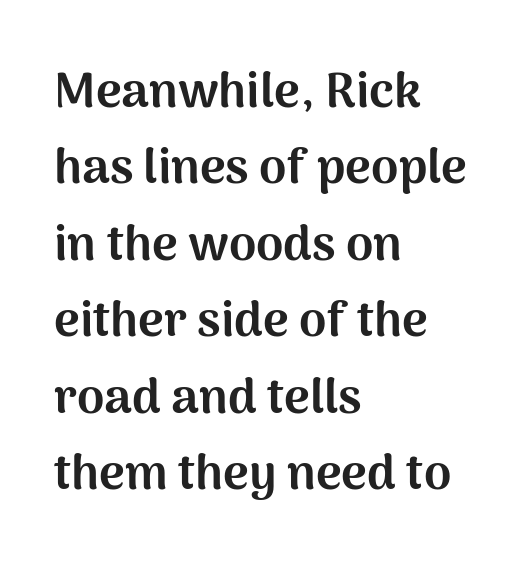
Q: Is the text bold? A: Yes.
Q: Is the text italic (slanted)? A: No, it is upright.
Q: Is the typeface a serif or a sans-serif typeface? A: Sans-serif.
Q: Is the text underlined? A: No.
Q: How is the paragraph aligned? A: Left-aligned.
Q: Is the spacing between letters normal or unusually wide? A: Normal.
Q: Is the spacing between lines tight, normal or loose? A: Normal.
Q: Width (condensed, normal, or wide)? A: Normal.
Q: Stroke contrast? A: Medium.
Q: x-height? A: Medium.
Q: Monospaced? A: No.
